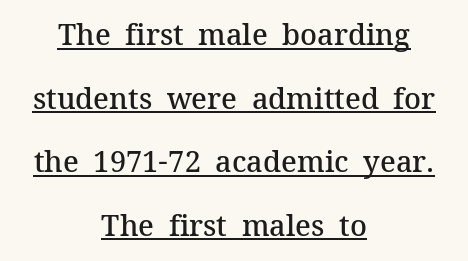
{"serif": "yes", "italic": "no", "bold": "semi", "weight": "semibold", "width": "normal", "stroke_contrast": "medium", "x_height": "medium", "monospaced": "no", "underline": "yes", "align": "center", "line_spacing": "loose", "line_spacing_ratio": 2.19, "letter_spacing": "normal", "letter_spacing_em": 0.0, "glyph_px": 29}
